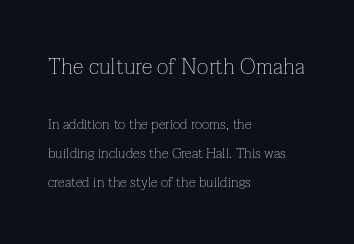
The image shows 22 px text type, upright; set left-aligned, loose line spacing (2.09x), normal letter spacing, not underlined; the first (top) block is 1.57x larger.
